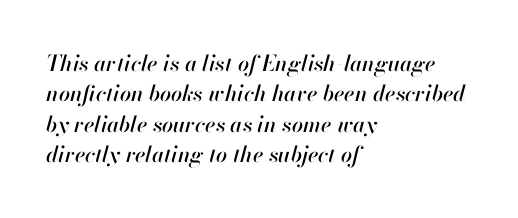
The image shows 22 px text type, italic (leaning right); set left-aligned, normal line spacing (1.38x), normal letter spacing, not underlined.
